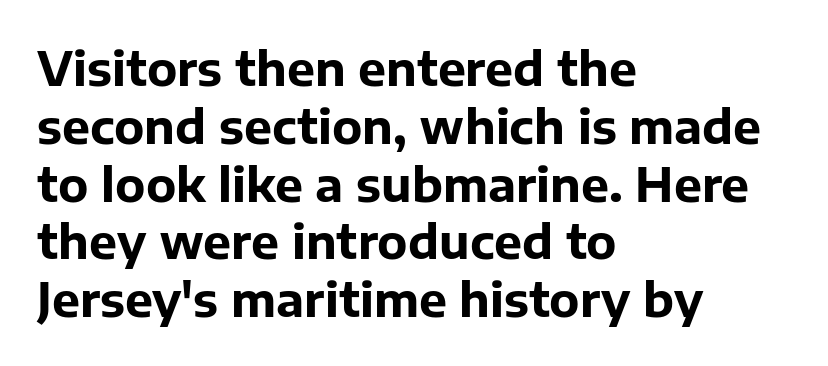
Rule under the text: the space is simply empty. This rendering uses left alignment, leaving the right contour irregular. The letters stand straight up with perfectly vertical stems. Looks like regular typesetting: each glyph gets only the width it needs.
